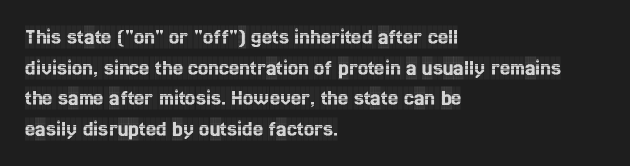
A typesetter would call this leading conventional body-copy spacing. No italicization has been applied; the sample stays upright. Tracking value appears to be zero — textbook default spacing. Short and long lines alike share a common starting point at left. Decoration check: the copy has no underline.
